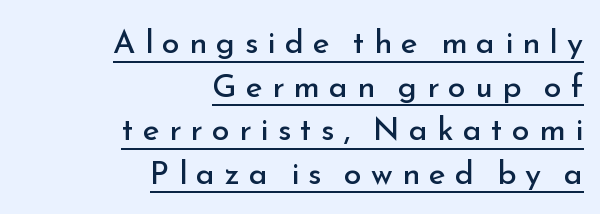
In terms of posture, this sample is upright. Does the type have serifs? No, each stem ends abruptly. The compositor pushed each line to the right boundary. Check the space under the baseline: a stroke is drawn there. Caption: expanded tracking, letters set apart.
